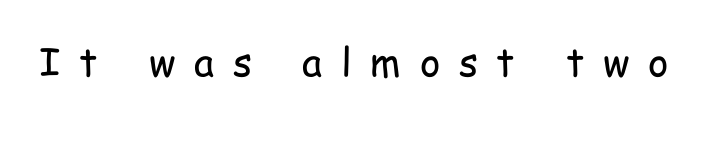
What kind of face is this? One without serifs — a sans. The characters are drawn with everyday or finer stroke widths. This is roman type, the default non-slanted kind. You could not count columns in this text — the font is proportionally spaced. Here the glyphs are tracked loosely, breaking word shapes into spaced letters.
